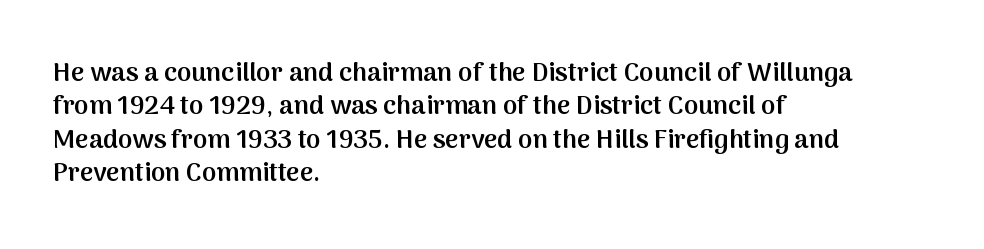
Q: Is the text bold? A: Semi-bold.
Q: Is the text italic (slanted)? A: No, it is upright.
Q: Is the text underlined? A: No.
Q: How is the paragraph aligned? A: Left-aligned.
Q: Is the spacing between letters normal or unusually wide? A: Normal.
Q: Is the spacing between lines tight, normal or loose? A: Normal.
